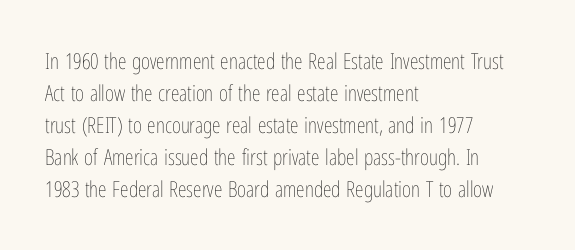
Weight: in the light-to-regular range. These lines keep a tight, regular rhythm from letter to letter. Any mark beneath the type? The region is blank. Left-aligned paragraph, ragged on the right. If you drew a line through each stem, it would be perfectly vertical. Honestly, the row spacing looks completely unremarkable.
